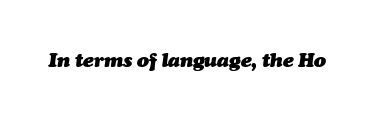
{"italic": "yes", "lean": "right", "slant_degrees": 7, "bold": "yes", "underline": "no", "letter_spacing": "normal", "letter_spacing_em": 0.0, "glyph_px": 20}
